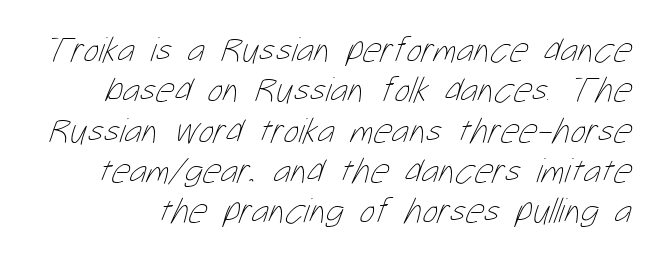
{"bold": "no", "weight": "thin", "width": "condensed", "stroke_contrast": "low", "x_height": "medium", "monospaced": "no", "underline": "no", "line_spacing": "tight", "line_spacing_ratio": 1.12, "letter_spacing": "normal", "letter_spacing_em": 0.0, "glyph_px": 36}
